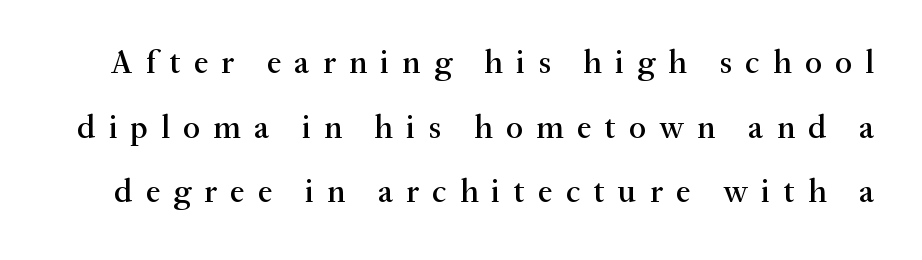
The image shows 33 px serif type, upright; set loose line spacing (1.96x), unusually wide letter spacing (+0.4 em), not underlined; medium stroke contrast and a small x-height.
